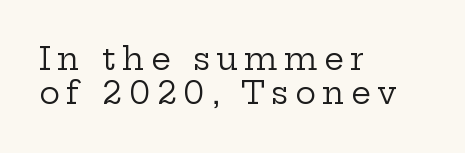
{"serif": "yes", "italic": "no", "bold": "no", "weight": "regular", "width": "wide", "stroke_contrast": "low", "x_height": "medium", "monospaced": "no", "underline": "no", "align": "left", "line_spacing": "tight", "line_spacing_ratio": 1.1, "letter_spacing": "wide", "letter_spacing_em": 0.21, "glyph_px": 31}
